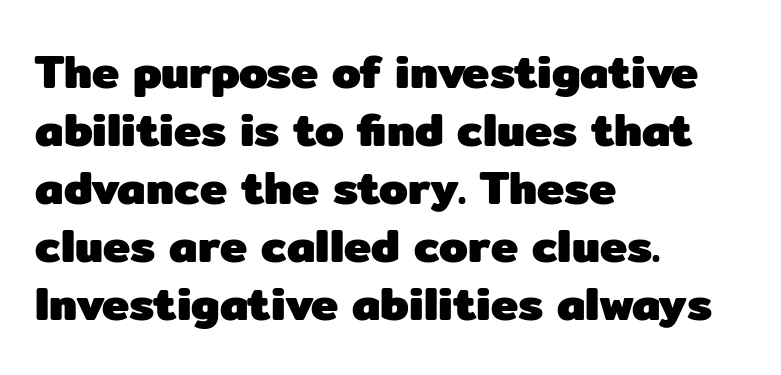
{"serif": "no", "italic": "no", "bold": "yes", "weight": "heavy", "width": "normal", "stroke_contrast": "low", "x_height": "medium", "monospaced": "no", "underline": "no", "align": "left", "line_spacing": "normal", "line_spacing_ratio": 1.26, "letter_spacing": "normal", "letter_spacing_em": 0.0, "glyph_px": 46}
